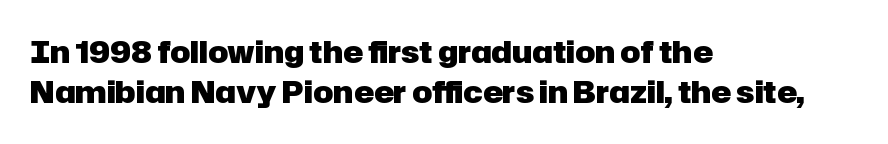
Q: Is the text bold? A: Yes.
Q: Is the text italic (slanted)? A: No, it is upright.
Q: Is the typeface a serif or a sans-serif typeface? A: Sans-serif.
Q: Is the text underlined? A: No.
Q: How is the paragraph aligned? A: Left-aligned.
Q: Is the spacing between letters normal or unusually wide? A: Normal.
Q: Is the spacing between lines tight, normal or loose? A: Normal.
Q: Width (condensed, normal, or wide)? A: Normal.
Q: Stroke contrast? A: Low.
Q: x-height? A: Medium.
Q: Monospaced? A: No.
